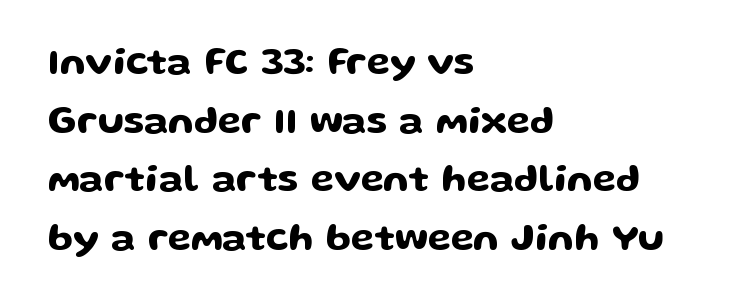
{"serif": "no", "italic": "no", "width": "wide", "stroke_contrast": "low", "x_height": "medium", "monospaced": "no", "underline": "no", "align": "left", "line_spacing": "normal", "line_spacing_ratio": 1.54, "letter_spacing": "normal", "letter_spacing_em": 0.0, "glyph_px": 38}
